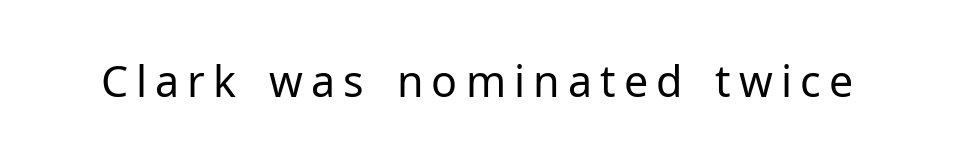
{"serif": "no", "italic": "no", "bold": "no", "weight": "regular", "width": "normal", "stroke_contrast": "low", "x_height": "medium", "monospaced": "no", "underline": "no", "glyph_px": 43}
